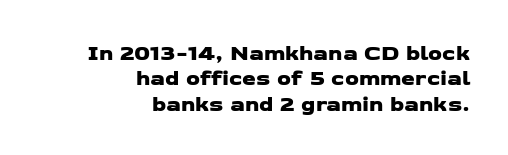
The image shows 22 px text type; set right-aligned, tight line spacing (1.15x), normal letter spacing, not underlined.
